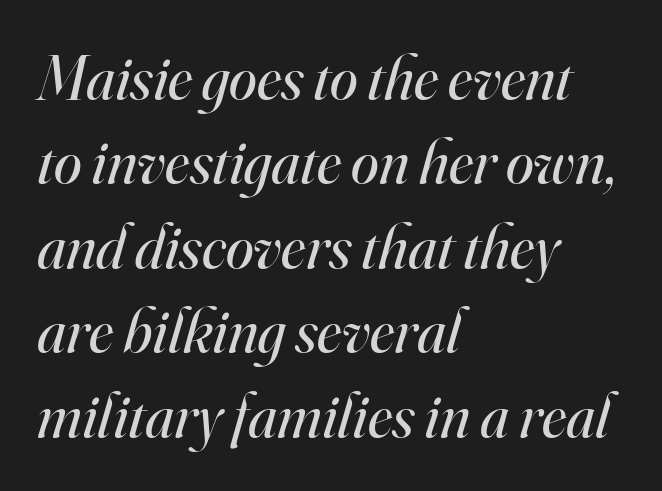
The vertical gap from one line to the next is medium. Compared with a typical body face, this is equally light or lighter still. Think of a printed novel: that variable character pitch is what you see here. Slant detected: the letters are inclined.
